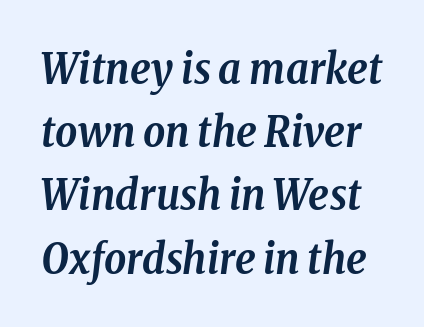
{"serif": "yes", "italic": "yes", "lean": "right", "slant_degrees": 8, "bold": "yes", "weight": "semibold", "width": "condensed", "stroke_contrast": "low", "x_height": "medium", "monospaced": "no", "underline": "no", "line_spacing": "normal", "line_spacing_ratio": 1.47, "letter_spacing": "normal", "letter_spacing_em": 0.0, "glyph_px": 43}
